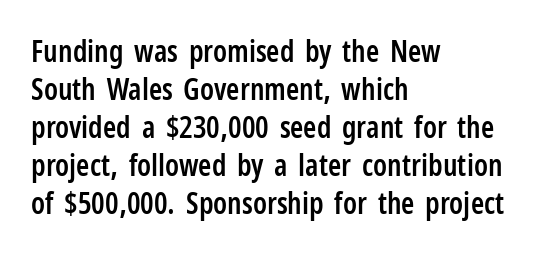
The image shows 30 px semibold, condensed sans-serif type, upright; set left-aligned, normal line spacing (1.27x), normal letter spacing, not underlined; low stroke contrast and a medium x-height.
